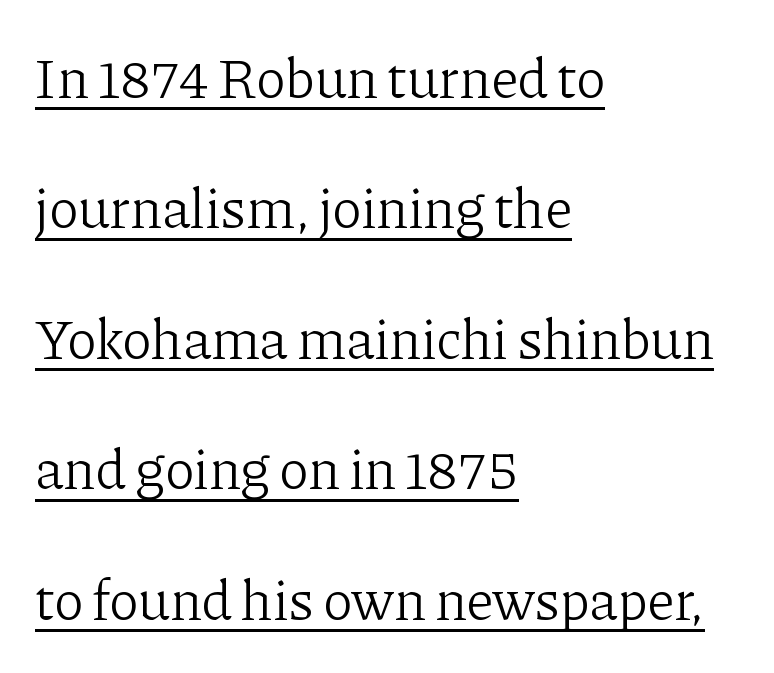
{"serif": "yes", "italic": "no", "bold": "no", "weight": "light", "width": "normal", "stroke_contrast": "low", "x_height": "medium", "monospaced": "no", "underline": "yes", "align": "left", "line_spacing": "loose", "line_spacing_ratio": 2.33, "letter_spacing": "normal", "letter_spacing_em": 0.0, "glyph_px": 56}
